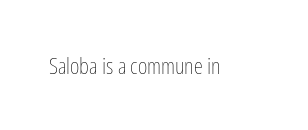
Q: Is the text bold? A: No.
Q: Is the text italic (slanted)? A: No, it is upright.
Q: Is the text underlined? A: No.
Q: Is the spacing between letters normal or unusually wide? A: Normal.
